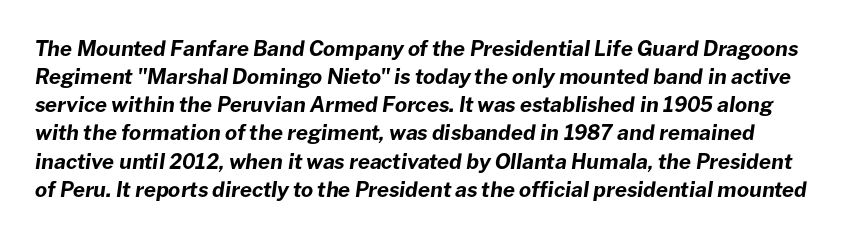
The glyphs look as if they've been sheared to an angle. Students, observe: this is what conventionally led text looks like. Underlining? Definitely not there. Students, this is bold: see how much ink each stroke carries. Is the letter spacing exaggerated? No — it looks like the ordinary default.
